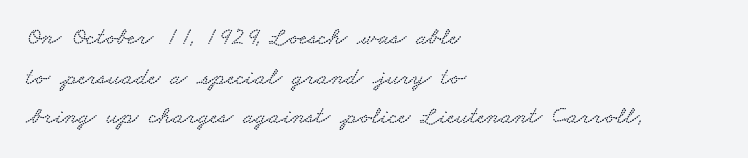
The image shows 25 px text type; set left-aligned, normal line spacing (1.59x), normal letter spacing, not underlined.
